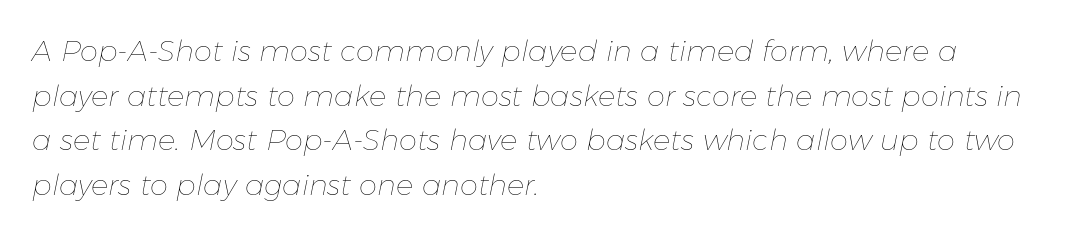
The image shows 29 px thin type, italic (leaning right); set left-aligned, normal line spacing (1.54x), normal letter spacing, not underlined; low stroke contrast and a medium x-height.
